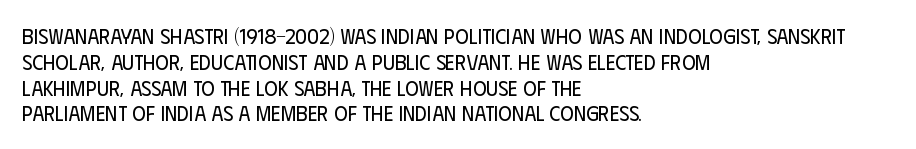
{"italic": "no", "bold": "no", "underline": "no", "align": "left", "line_spacing_ratio": 1.23, "letter_spacing": "normal", "letter_spacing_em": 0.0, "glyph_px": 21}
